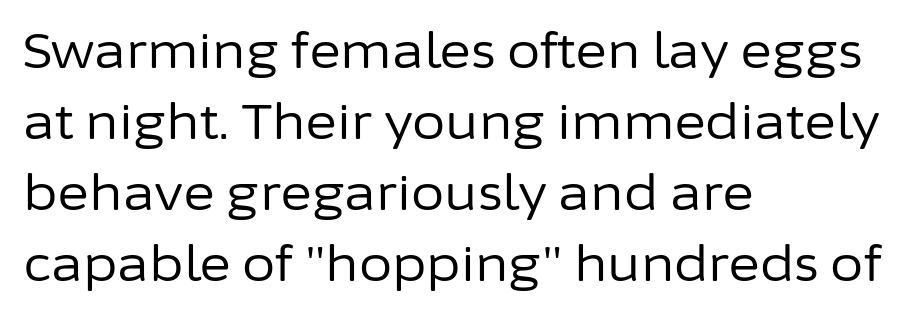
The characters are drawn with everyday or finer stroke widths. Horizontal bands of white between lines are of average thickness. The lettering stays uniformly vertical, giving the passage a roman look. A typesetter would call this proportional, since set widths differ per character. Check under the words: just untouched page.
